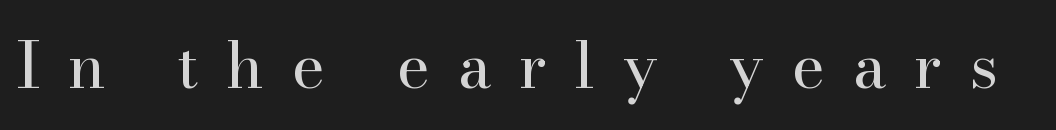
Each row of text sits above clean, open space. The letters carry serifs — small finishing strokes at the ends of their stems. Varying glyph widths throughout — classic text-font behaviour. This is roman type, the default non-slanted kind. Is the stroke heavy? The answer is a plain regular-or-lighter. Does extra space separate the letters? Yes, quite a lot of it.
